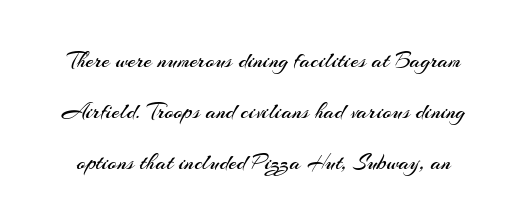
{"bold": "no", "underline": "no", "line_spacing": "loose", "line_spacing_ratio": 2.21, "letter_spacing": "normal", "letter_spacing_em": 0.0, "glyph_px": 23}
